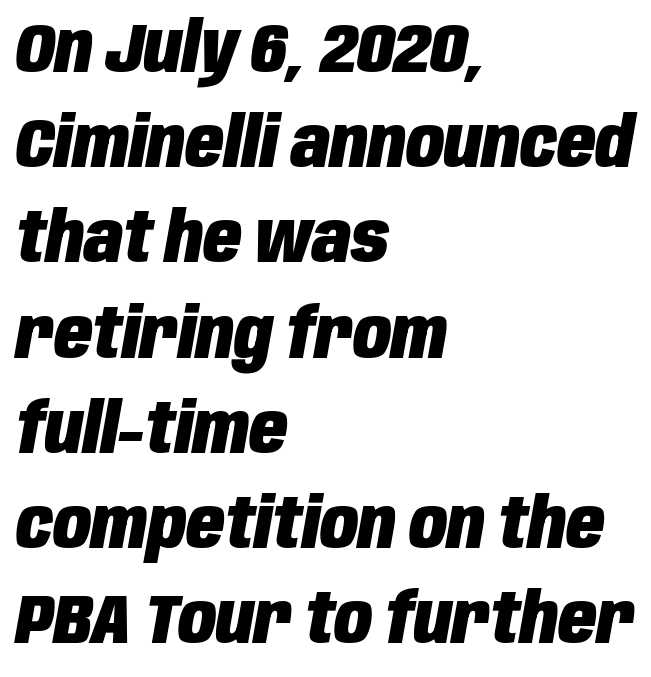
{"italic": "yes", "lean": "right", "slant_degrees": 10, "bold": "yes", "weight": "heavy", "width": "condensed", "stroke_contrast": "low", "x_height": "large", "monospaced": "no", "underline": "no", "align": "left", "line_spacing": "normal", "line_spacing_ratio": 1.36, "letter_spacing": "normal", "letter_spacing_em": 0.0, "glyph_px": 70}
